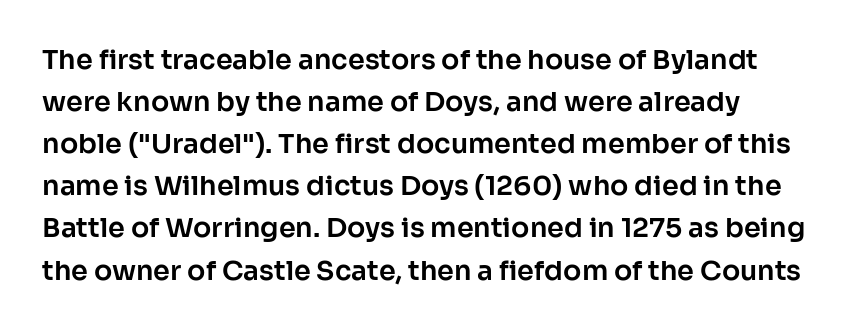
{"italic": "no", "underline": "no", "line_spacing": "normal", "line_spacing_ratio": 1.56, "letter_spacing": "normal", "letter_spacing_em": 0.0, "glyph_px": 27}
